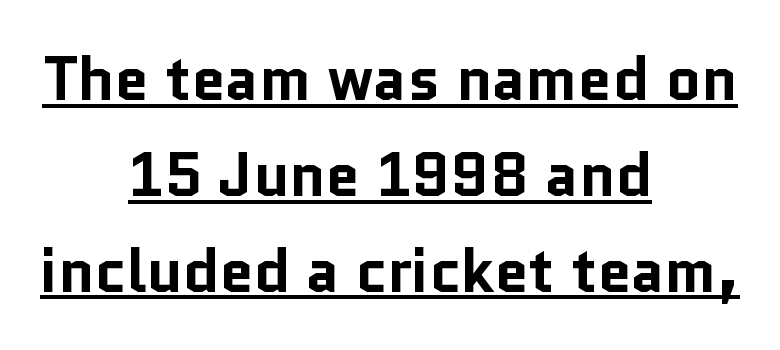
The image shows 61 px bold sans-serif type, upright; set centered, normal line spacing (1.57x), normal letter spacing, underlined; low stroke contrast and a medium x-height.
